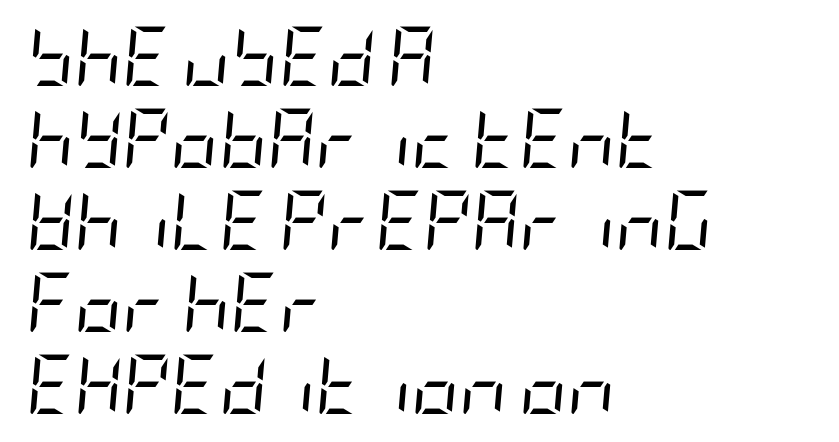
The image shows 59 px regular-weight, condensed type, italic (leaning right); set left-aligned, normal line spacing (1.39x), normal letter spacing, not underlined; low stroke contrast and a large x-height.
